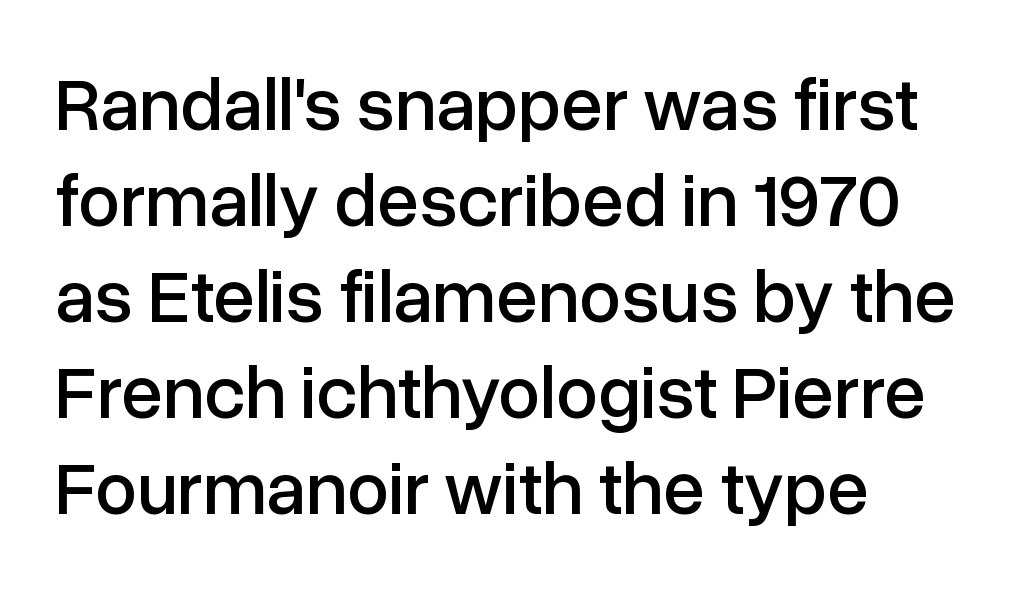
The passage shown is typed in a proportional face where columns would drift. Normally led — the rows are evenly, conventionally spaced. These lines were composed using upright roman letters. Typographically, this falls in the sans-serif category. Does the copy run flush right? No — it runs flush left. Check the space under the baseline: it is left empty.
